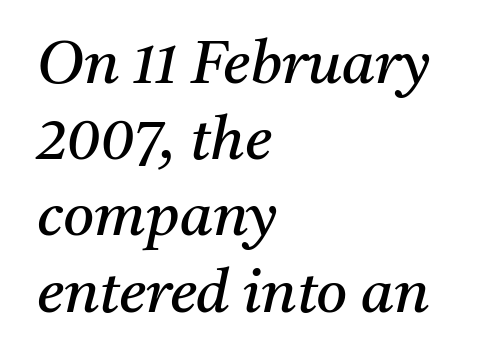
Q: Is the text bold? A: No.
Q: Is the text italic (slanted)? A: Yes, it leans right by about 11 degrees.
Q: Is the typeface a serif or a sans-serif typeface? A: Serif.
Q: Is the text underlined? A: No.
Q: How is the paragraph aligned? A: Left-aligned.
Q: Is the spacing between letters normal or unusually wide? A: Normal.
Q: Is the spacing between lines tight, normal or loose? A: Normal.
Q: Width (condensed, normal, or wide)? A: Normal.
Q: Stroke contrast? A: Medium.
Q: x-height? A: Medium.
Q: Monospaced? A: No.
